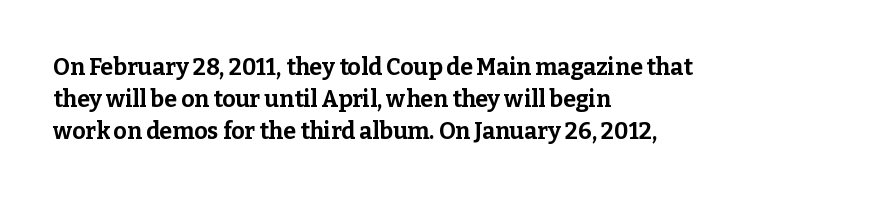
The image shows 23 px bold type, upright; set left-aligned, normal line spacing (1.4x), normal letter spacing, not underlined.
